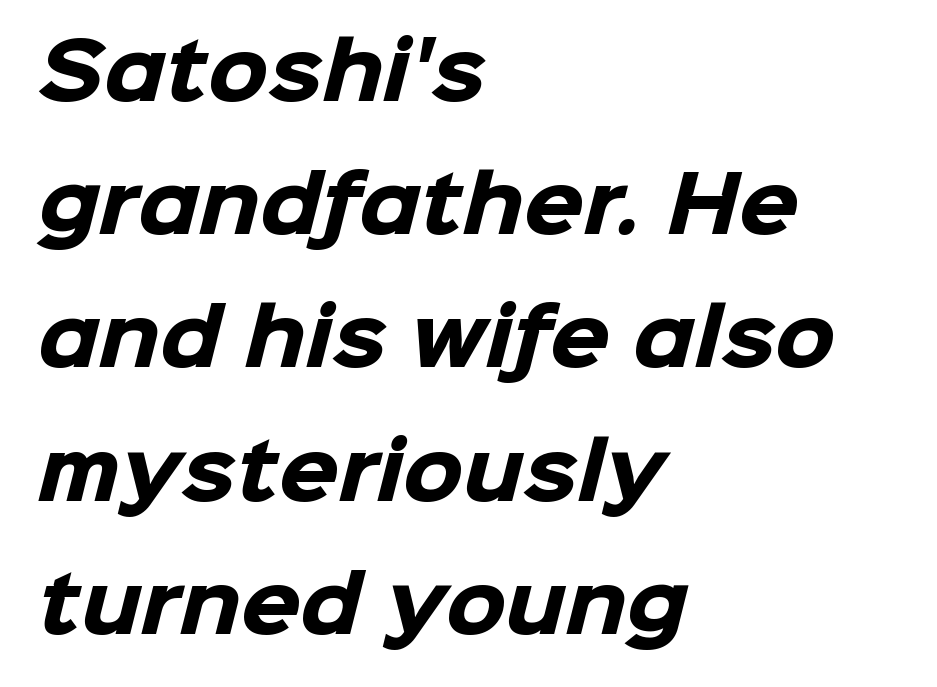
Q: Is the text bold? A: Yes.
Q: Is the typeface a serif or a sans-serif typeface? A: Sans-serif.
Q: Is the text underlined? A: No.
Q: How is the paragraph aligned? A: Left-aligned.
Q: Is the spacing between letters normal or unusually wide? A: Normal.
Q: Width (condensed, normal, or wide)? A: Normal.
Q: Stroke contrast? A: Low.
Q: x-height? A: Medium.
Q: Monospaced? A: No.
